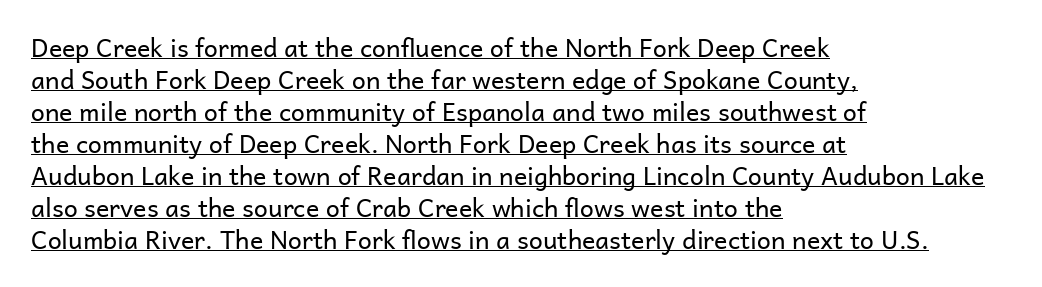
The image shows 25 px text type, upright; set left-aligned, normal line spacing (1.28x), normal letter spacing, underlined.
